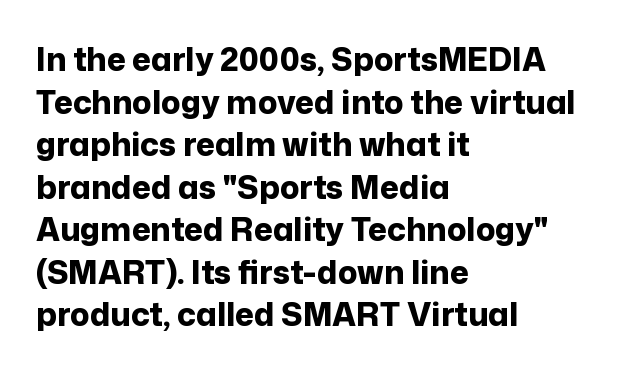
The image shows 32 px bold sans-serif type, upright; set left-aligned, normal line spacing (1.33x), normal letter spacing, not underlined; low stroke contrast and a medium x-height.
